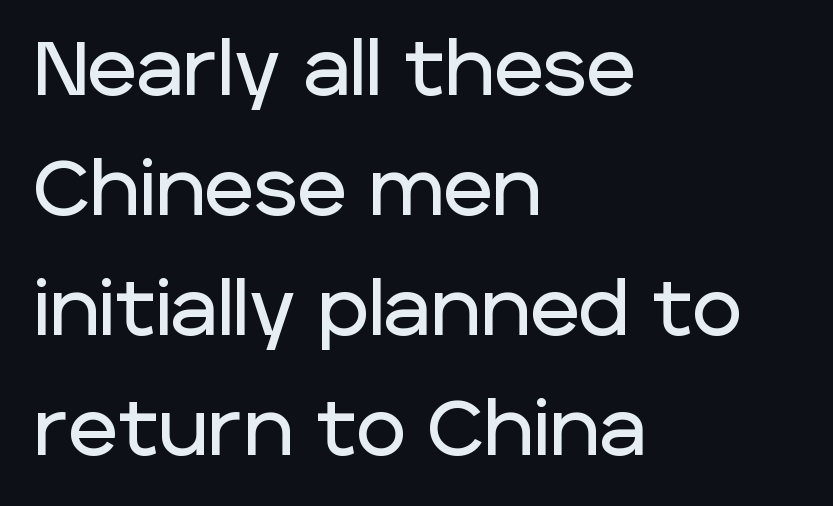
{"serif": "no", "italic": "no", "width": "normal", "stroke_contrast": "low", "x_height": "large", "monospaced": "no", "underline": "no", "align": "left", "line_spacing": "normal", "line_spacing_ratio": 1.58, "letter_spacing": "normal", "letter_spacing_em": 0.0, "glyph_px": 76}
